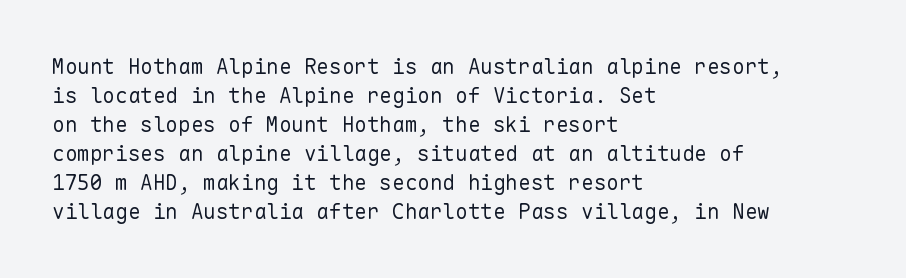
Q: Is the text bold? A: No.
Q: Is the text italic (slanted)? A: No, it is upright.
Q: Is the text underlined? A: No.
Q: How is the paragraph aligned? A: Left-aligned.
Q: Is the spacing between letters normal or unusually wide? A: Normal.
Q: Is the spacing between lines tight, normal or loose? A: Normal.
